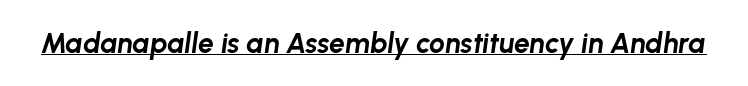
A dark, heavy texture on the line: the type is bold. These lines are rendered in a variable-pitch font. Italic? Definitely — the glyphs are oblique. A baseline rule has been typeset under these characters. Inter-character spacing is left at the font's built-in metrics.
